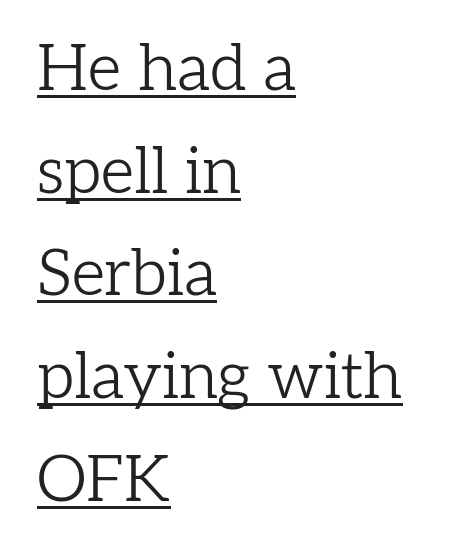
The image shows 65 px light serif type, upright; set left-aligned, normal line spacing (1.58x), normal letter spacing, underlined; low stroke contrast and a medium x-height.
